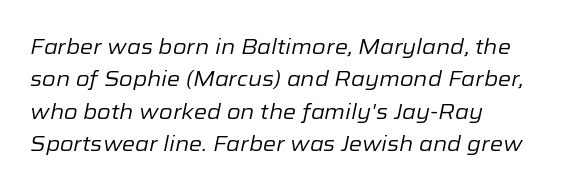
The strokes are not fattened; the text isn't bold. Only glyphs here, with clear space below each row. The passage shown leans; its letterforms are oblique. The lines in this sample share a left origin and differ only in where they stop. A typesetter would call this zero additional tracking.
